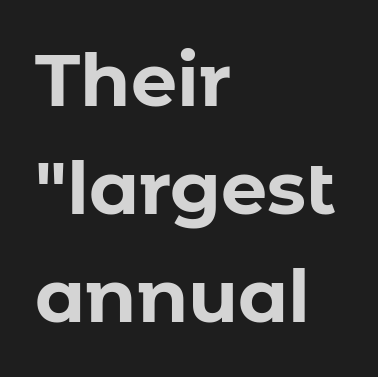
The image shows 73 px bold sans-serif type, upright; set left-aligned, normal line spacing (1.48x), normal letter spacing, not underlined; low stroke contrast and a medium x-height.
